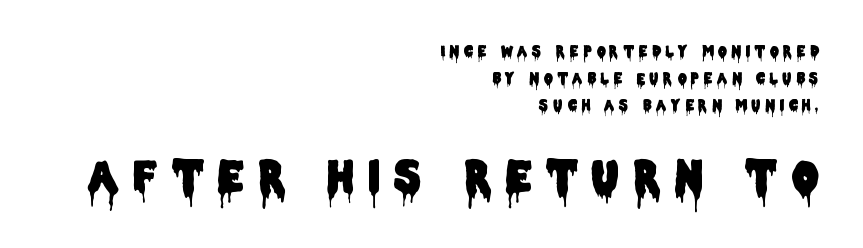
{"serif": "no", "italic": "no", "width": "condensed", "stroke_contrast": "low", "x_height": "large", "monospaced": "no", "underline": "no", "align": "right", "line_spacing": "loose", "line_spacing_ratio": 1.92, "letter_spacing": "wide", "letter_spacing_em": 0.34, "larger_block": "second", "size_ratio": 3.0, "glyph_px": 42}
